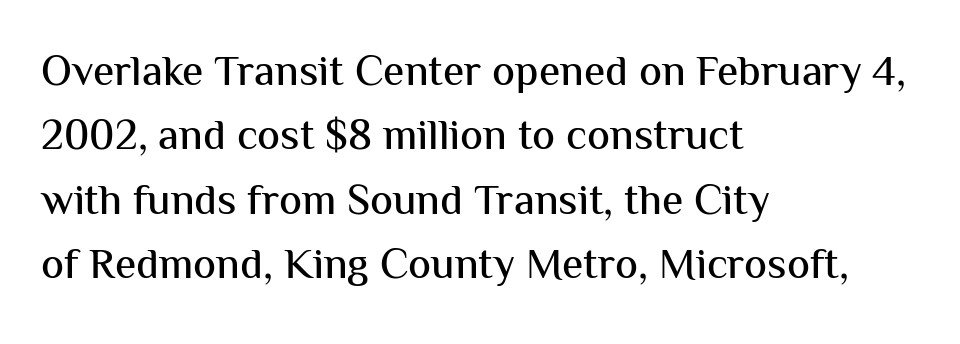
The image shows 43 px sans-serif type, upright; set left-aligned, normal line spacing (1.5x), normal letter spacing, not underlined; medium stroke contrast and a medium x-height.
